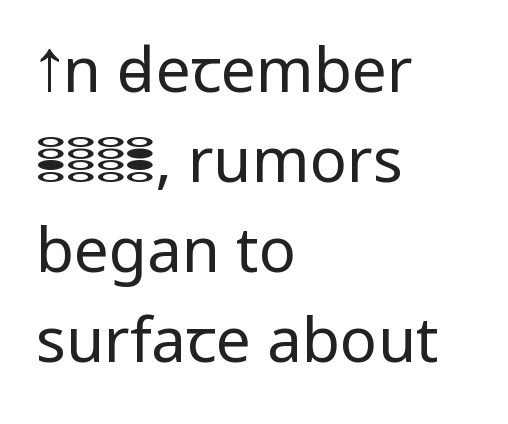
{"serif": "no", "italic": "no", "bold": "no", "weight": "regular", "width": "normal", "stroke_contrast": "low", "x_height": "medium", "monospaced": "no", "underline": "no", "align": "left", "line_spacing": "normal", "line_spacing_ratio": 1.45, "letter_spacing": "normal", "letter_spacing_em": 0.0, "glyph_px": 62}
